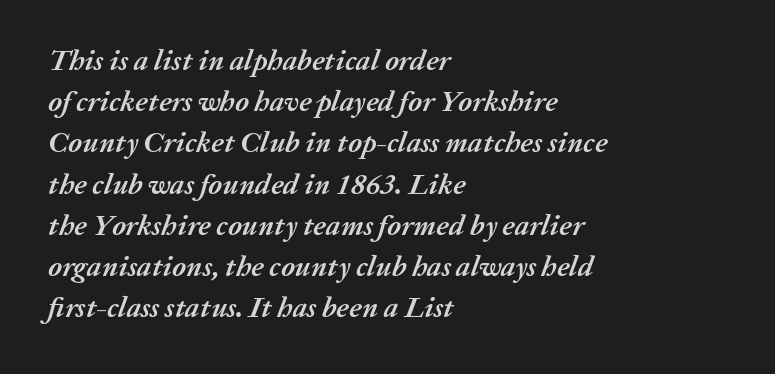
These lines are set flush left with a ragged right edge. Inter-character spacing is left at the font's built-in metrics. Spacing verdict: proportional, widths tailored to each character. The font's italic variant was chosen for this text. A clean baseline with only descenders dipping below it. Honestly, the row spacing looks completely unremarkable.
